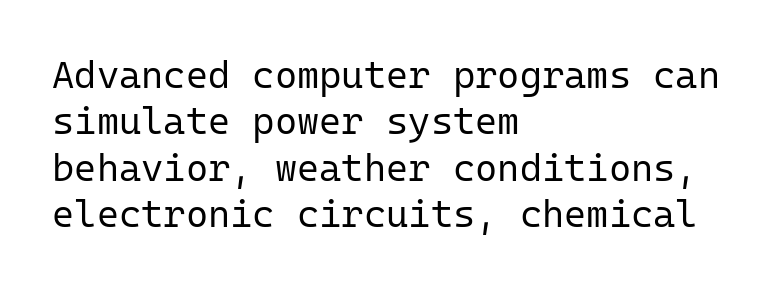
The string is rendered with underlining switched off. Looks like terminal output: every glyph gets an equal slot. The cut favours lightness, reaching ordinary text weight at its darkest. The passage shown has conventional tracking throughout.
